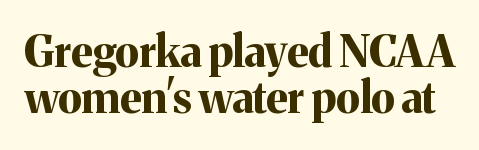
Q: Is the text bold? A: Yes.
Q: Is the text italic (slanted)? A: No, it is upright.
Q: Is the typeface a serif or a sans-serif typeface? A: Serif.
Q: Is the text underlined? A: No.
Q: Is the spacing between letters normal or unusually wide? A: Normal.
Q: Is the spacing between lines tight, normal or loose? A: Tight.
Q: Width (condensed, normal, or wide)? A: Normal.
Q: Stroke contrast? A: Medium.
Q: x-height? A: Medium.
Q: Monospaced? A: No.
